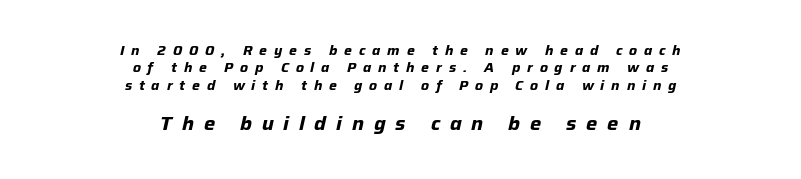
The image shows 20 px bold type, italic (leaning right); set centered, line spacing 1.24x, unusually wide letter spacing (+0.49 em), not underlined; the second (bottom) block is 1.43x larger.
